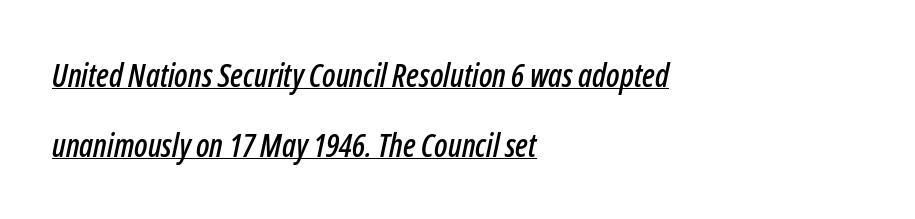
Q: Is the text italic (slanted)? A: Yes, it leans right by about 12 degrees.
Q: Is the text underlined? A: Yes.
Q: How is the paragraph aligned? A: Left-aligned.
Q: Is the spacing between letters normal or unusually wide? A: Normal.
Q: Is the spacing between lines tight, normal or loose? A: Loose.
Q: Width (condensed, normal, or wide)? A: Condensed.
Q: Stroke contrast? A: Low.
Q: x-height? A: Medium.
Q: Monospaced? A: No.
